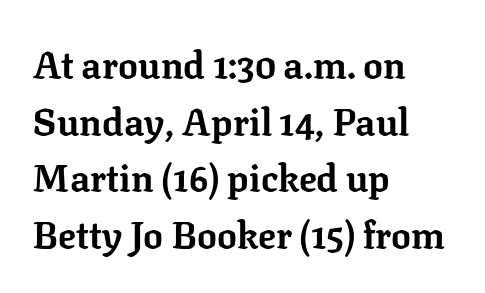
The image shows 37 px bold serif type, upright; set left-aligned, normal line spacing (1.53x), normal letter spacing, not underlined; low stroke contrast and a medium x-height.
